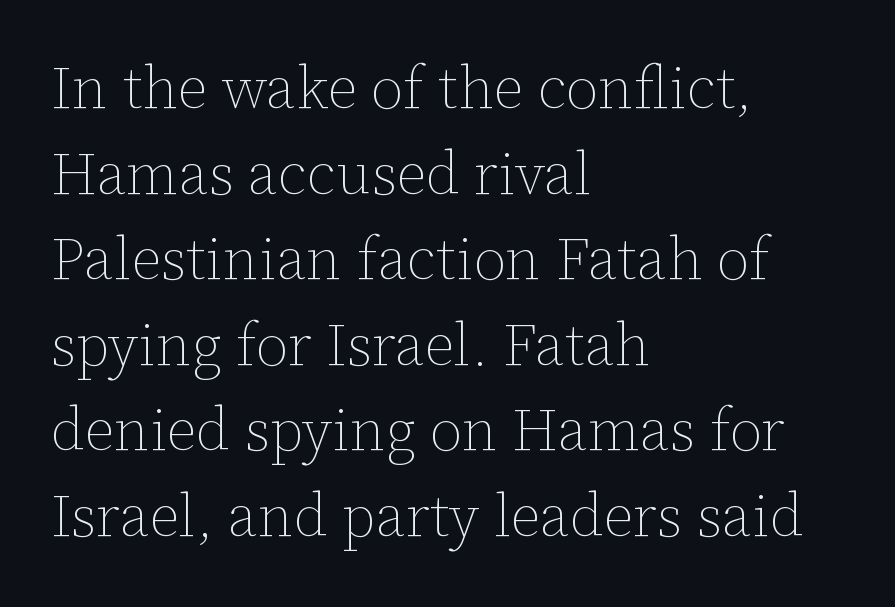
Q: Is the text bold? A: No.
Q: Is the text italic (slanted)? A: No, it is upright.
Q: Is the text underlined? A: No.
Q: How is the paragraph aligned? A: Left-aligned.
Q: Is the spacing between letters normal or unusually wide? A: Normal.
Q: Is the spacing between lines tight, normal or loose? A: Normal.
Q: Width (condensed, normal, or wide)? A: Normal.
Q: Stroke contrast? A: Low.
Q: x-height? A: Medium.
Q: Monospaced? A: No.
